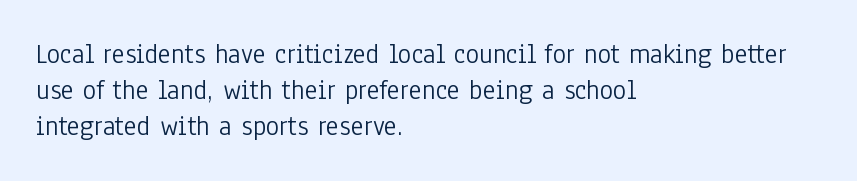
The image shows 28 px light, condensed sans-serif type, upright; set left-aligned, normal line spacing (1.28x), normal letter spacing, not underlined; low stroke contrast and a medium x-height.
